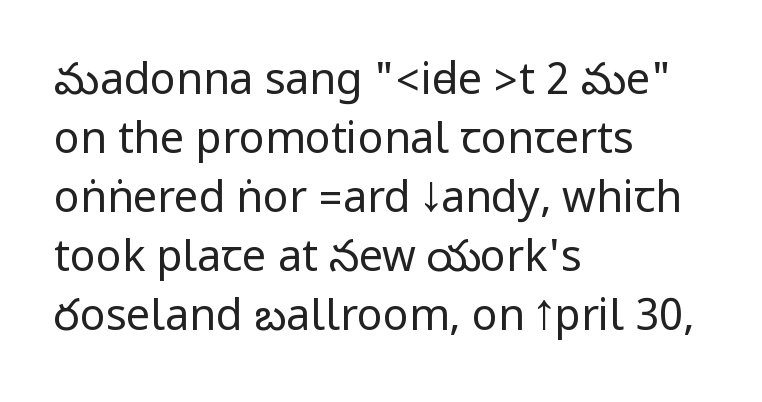
The image shows 43 px regular-weight, condensed sans-serif type, upright; set left-aligned, normal line spacing (1.37x), normal letter spacing, not underlined; low stroke contrast.
